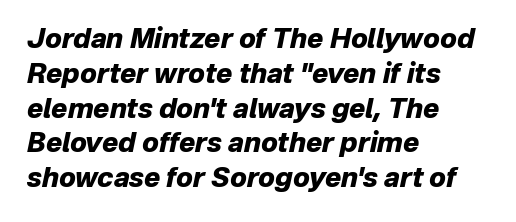
The image shows 27 px bold type, italic (leaning right); set left-aligned, normal line spacing (1.29x), normal letter spacing, not underlined.
